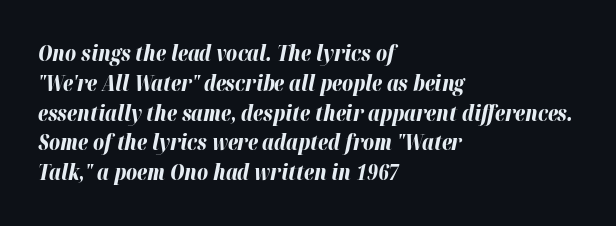
The image shows 21 px bold type, italic (leaning right); set left-aligned, normal line spacing (1.42x), normal letter spacing, not underlined.
